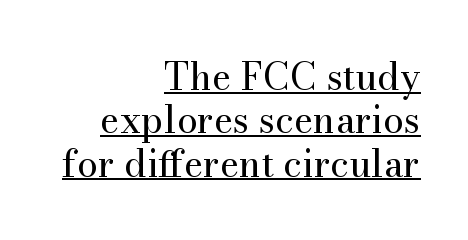
The image shows 37 px regular-weight serif type, upright; set right-aligned, line spacing 1.17x, normal letter spacing, underlined; medium stroke contrast and a small x-height.
